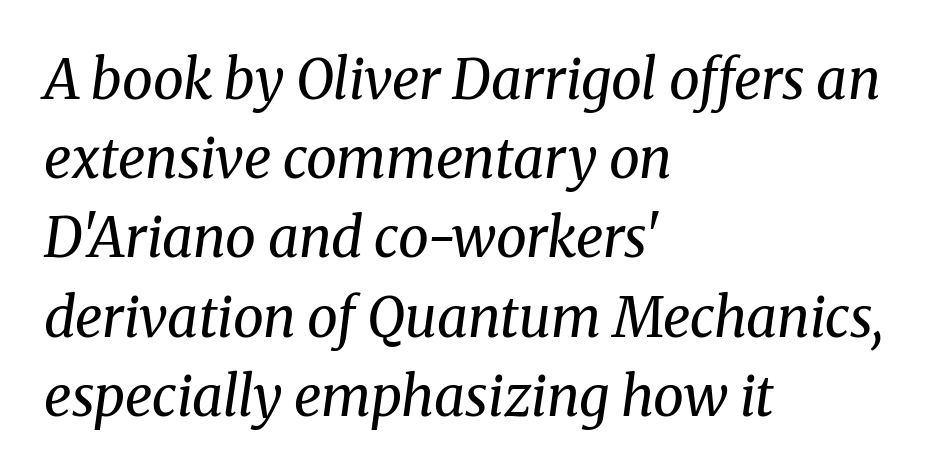
The image shows 55 px regular-weight serif type, italic (leaning right); set left-aligned, normal line spacing (1.44x), normal letter spacing, not underlined; medium stroke contrast and a medium x-height.
